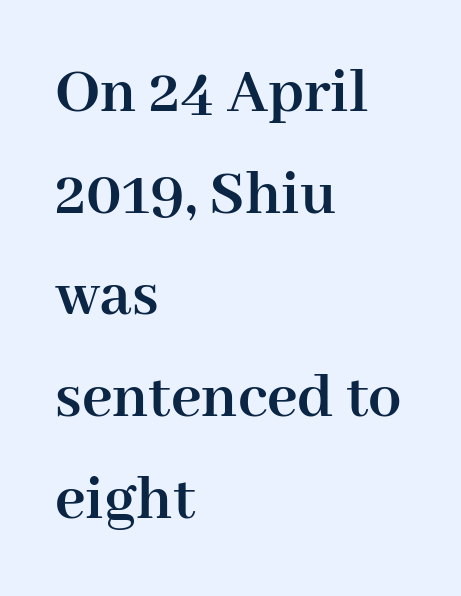
The image shows 66 px semibold serif type, upright; set left-aligned, normal line spacing (1.54x), normal letter spacing, not underlined; high stroke contrast and a medium x-height.
